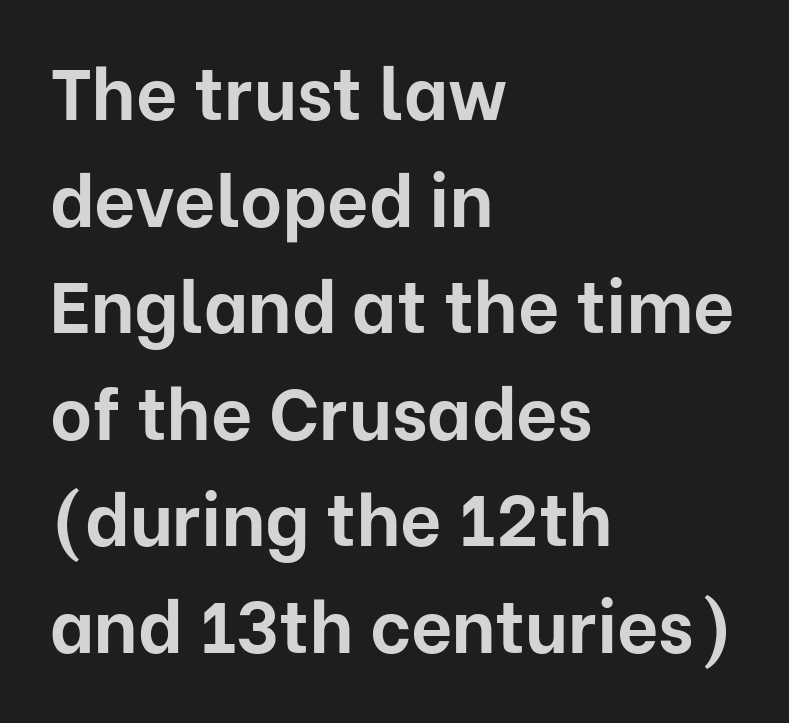
Q: Is the text bold? A: Yes.
Q: Is the text italic (slanted)? A: No, it is upright.
Q: Is the typeface a serif or a sans-serif typeface? A: Sans-serif.
Q: Is the text underlined? A: No.
Q: How is the paragraph aligned? A: Left-aligned.
Q: Is the spacing between letters normal or unusually wide? A: Normal.
Q: Is the spacing between lines tight, normal or loose? A: Normal.
Q: Width (condensed, normal, or wide)? A: Normal.
Q: Stroke contrast? A: Low.
Q: x-height? A: Medium.
Q: Monospaced? A: No.
